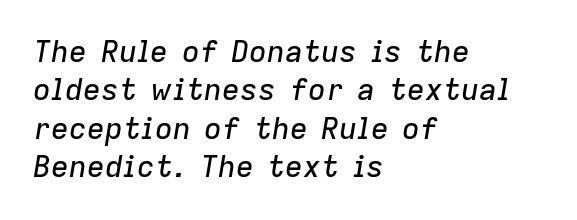
Leftover space on each line is placed entirely after the last word. Underlining? Definitely not there. The face used here is proportionally spaced, like ordinary book or web type. The letters sit at their default tracking, neither squeezed nor spread. The lines sit at an ordinary, default distance from one another. Looking at the ascenders, they clearly lean.
